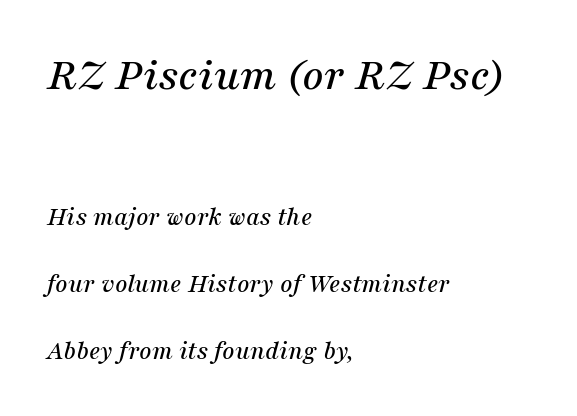
{"serif": "yes", "italic": "yes", "lean": "right", "slant_degrees": 16, "width": "normal", "stroke_contrast": "medium", "x_height": "medium", "monospaced": "no", "underline": "no", "align": "left", "line_spacing": "loose", "line_spacing_ratio": 2.48, "letter_spacing": "normal", "letter_spacing_em": 0.0, "larger_block": "first", "size_ratio": 1.74, "glyph_px": 47}
